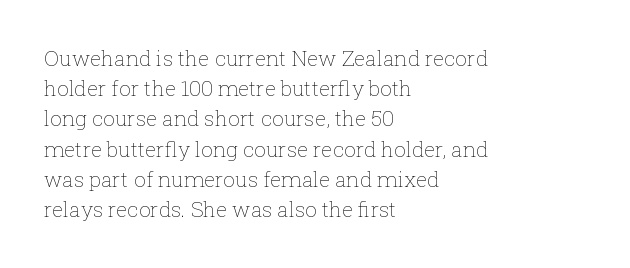
Regarding leading, the lines here are spaced in the standard way. Underline: absent. A classic flush-left, rag-right setting is used for this passage. Every character sits straight up, as roman type does.
